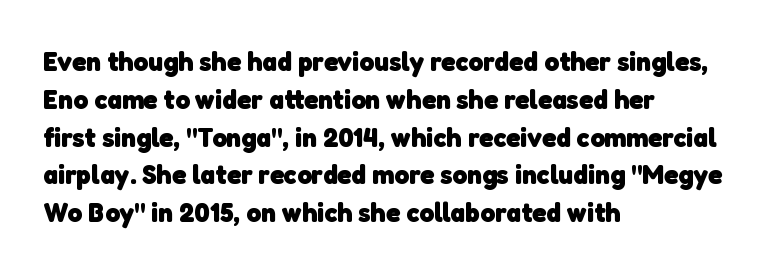
Q: Is the text bold? A: Yes.
Q: Is the typeface a serif or a sans-serif typeface? A: Sans-serif.
Q: Is the text underlined? A: No.
Q: How is the paragraph aligned? A: Left-aligned.
Q: Is the spacing between letters normal or unusually wide? A: Normal.
Q: Is the spacing between lines tight, normal or loose? A: Normal.
Q: Width (condensed, normal, or wide)? A: Normal.
Q: Stroke contrast? A: Low.
Q: x-height? A: Medium.
Q: Monospaced? A: No.
